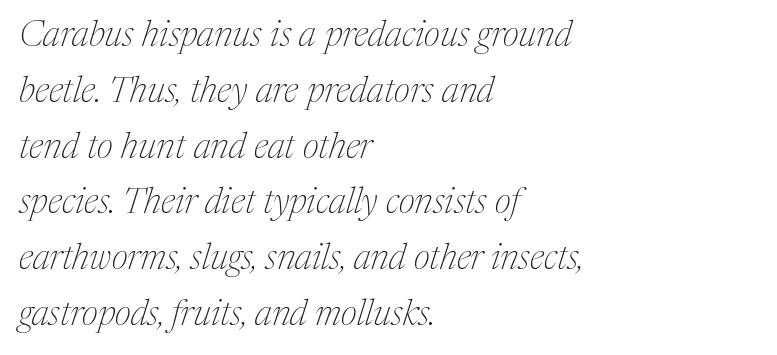
{"serif": "yes", "italic": "yes", "lean": "right", "slant_degrees": 17, "bold": "no", "weight": "thin", "width": "normal", "stroke_contrast": "medium", "x_height": "medium", "monospaced": "no", "underline": "no", "align": "left", "line_spacing": "normal", "line_spacing_ratio": 1.55, "letter_spacing": "normal", "letter_spacing_em": 0.0, "glyph_px": 36}
